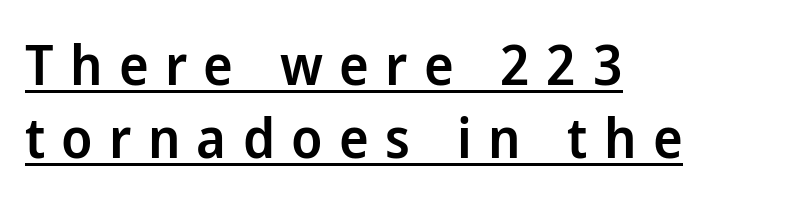
Q: Is the text bold? A: Semi-bold.
Q: Is the text italic (slanted)? A: No, it is upright.
Q: Is the typeface a serif or a sans-serif typeface? A: Sans-serif.
Q: Is the text underlined? A: Yes.
Q: How is the paragraph aligned? A: Left-aligned.
Q: Is the spacing between letters normal or unusually wide? A: Unusually wide.
Q: Is the spacing between lines tight, normal or loose? A: Normal.
Q: Width (condensed, normal, or wide)? A: Normal.
Q: Stroke contrast? A: Low.
Q: x-height? A: Medium.
Q: Monospaced? A: No.
